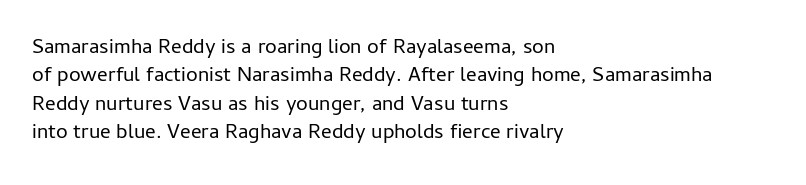
The image shows 21 px text type, upright; set left-aligned, normal line spacing (1.35x), normal letter spacing, not underlined.
